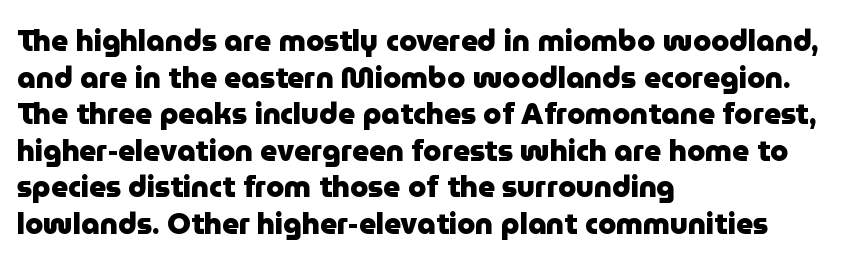
The lettering stays uniformly vertical, giving the passage a roman look. Baseline-to-baseline distance is the conventional proportion of letter height. These words are printed bold, with thick strokes throughout. A typesetter would label this face a sans. Decoration check: the copy has no underline.
